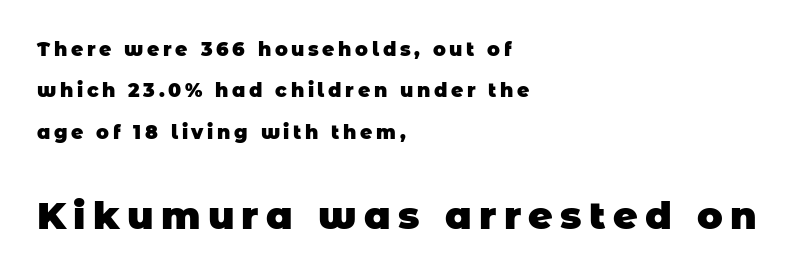
Q: Is the text bold? A: Yes.
Q: Is the typeface a serif or a sans-serif typeface? A: Sans-serif.
Q: Is the text underlined? A: No.
Q: How is the paragraph aligned? A: Left-aligned.
Q: Is the spacing between lines tight, normal or loose? A: Loose.
Q: Which block of text is set in a larger size, the first (top) or the second (bottom)? A: The second (bottom) one.
Q: Width (condensed, normal, or wide)? A: Normal.
Q: Stroke contrast? A: Low.
Q: x-height? A: Large.
Q: Monospaced? A: No.
